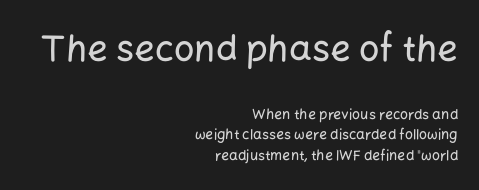
{"serif": "no", "italic": "no", "width": "normal", "stroke_contrast": "low", "x_height": "medium", "monospaced": "no", "underline": "no", "align": "right", "line_spacing": "normal", "line_spacing_ratio": 1.47, "letter_spacing": "normal", "letter_spacing_em": 0.0, "larger_block": "first", "size_ratio": 2.57, "glyph_px": 36}
